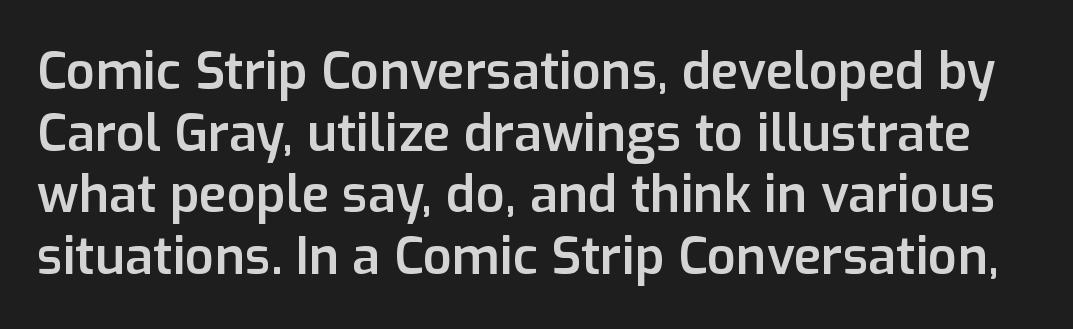
{"serif": "no", "italic": "no", "bold": "semi", "weight": "semibold", "width": "normal", "stroke_contrast": "low", "x_height": "medium", "monospaced": "no", "underline": "no", "line_spacing_ratio": 1.21, "letter_spacing": "normal", "letter_spacing_em": 0.0, "glyph_px": 51}
